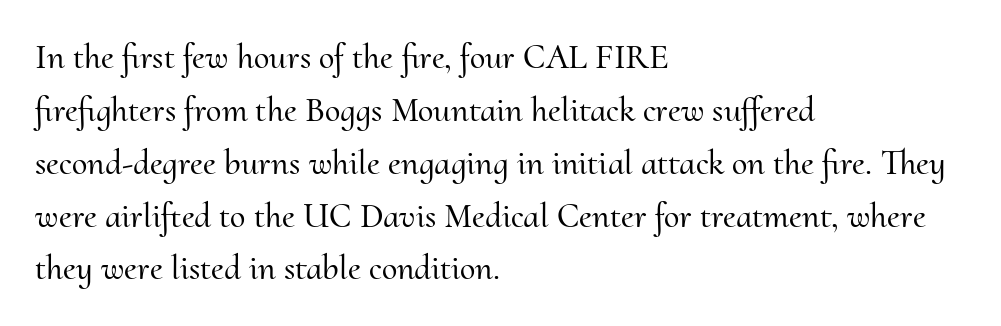
{"serif": "yes", "italic": "no", "width": "normal", "stroke_contrast": "medium", "x_height": "small", "monospaced": "no", "underline": "no", "align": "left", "line_spacing": "normal", "line_spacing_ratio": 1.51, "letter_spacing": "normal", "letter_spacing_em": 0.0, "glyph_px": 35}
